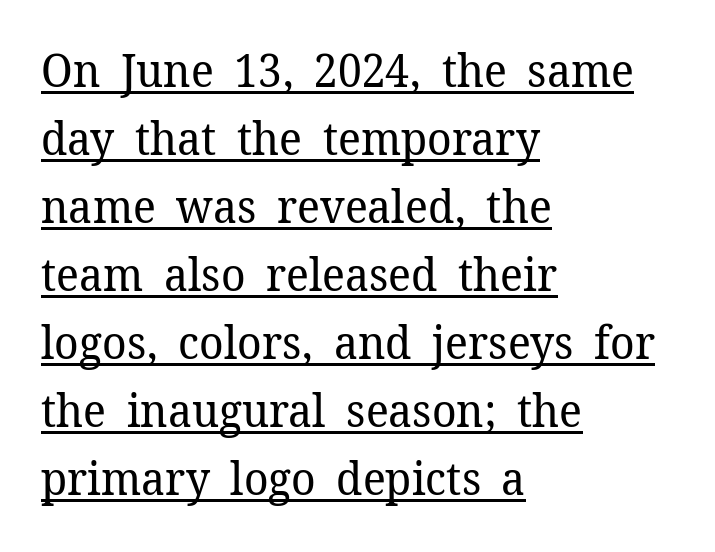
Spacing between characters is what you'd get straight out of the box. Is the type heavy? It reads as light-to-regular instead. Has an underline been added? It has. Note the varied advance widths — an 'i' is clearly narrower than an 'm'.
